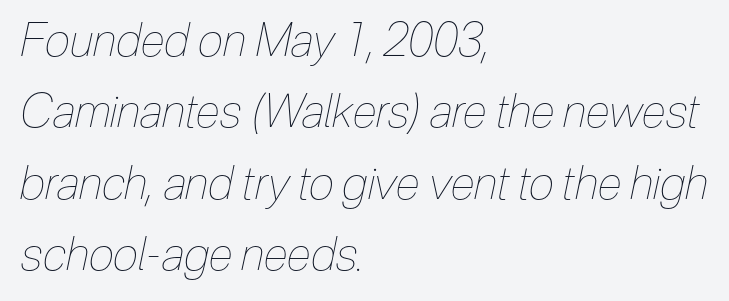
{"italic": "yes", "lean": "right", "slant_degrees": 12, "bold": "no", "weight": "thin", "width": "condensed", "stroke_contrast": "low", "x_height": "medium", "monospaced": "no", "underline": "no", "align": "left", "line_spacing": "normal", "line_spacing_ratio": 1.55, "letter_spacing": "normal", "letter_spacing_em": 0.0, "glyph_px": 46}
